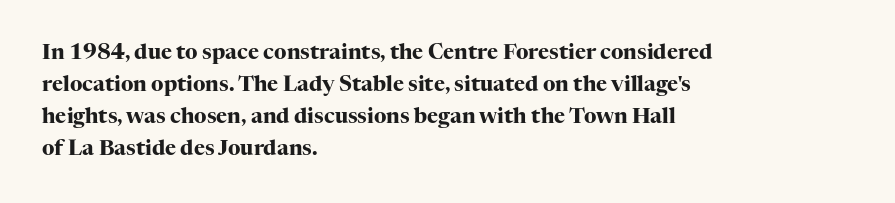
The image shows 21 px bold type, upright; set left-aligned, normal line spacing (1.53x), normal letter spacing, not underlined.
